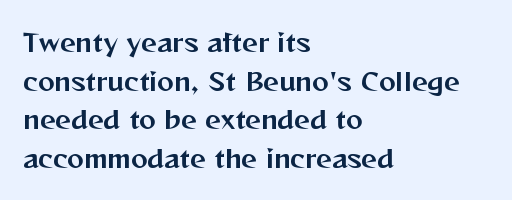
Q: Is the text italic (slanted)? A: No, it is upright.
Q: Is the text underlined? A: No.
Q: How is the paragraph aligned? A: Left-aligned.
Q: Is the spacing between letters normal or unusually wide? A: Normal.
Q: Is the spacing between lines tight, normal or loose? A: Normal.
